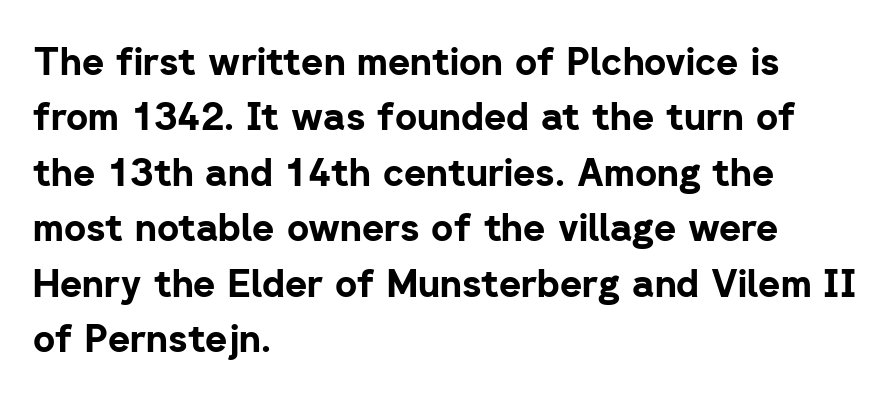
Standard letterfit; no display-style spreading of the glyphs. I'd call this a sans setting — the letters go barefoot. The lettering holds an erect, upright posture throughout. Students, observe: this is what conventionally led text looks like. These lines carry a lot of weight — the face is fully bold. Think of a printed novel: that variable character pitch is what you see here.
